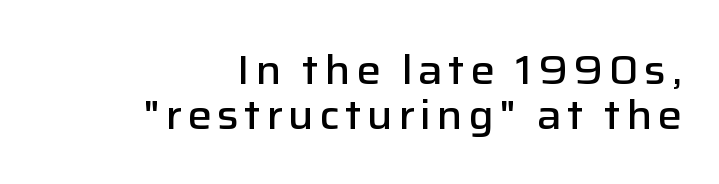
The image shows 41 px semibold sans-serif type, upright; set right-aligned, tight line spacing (1.09x), not underlined; low stroke contrast and a medium x-height.
